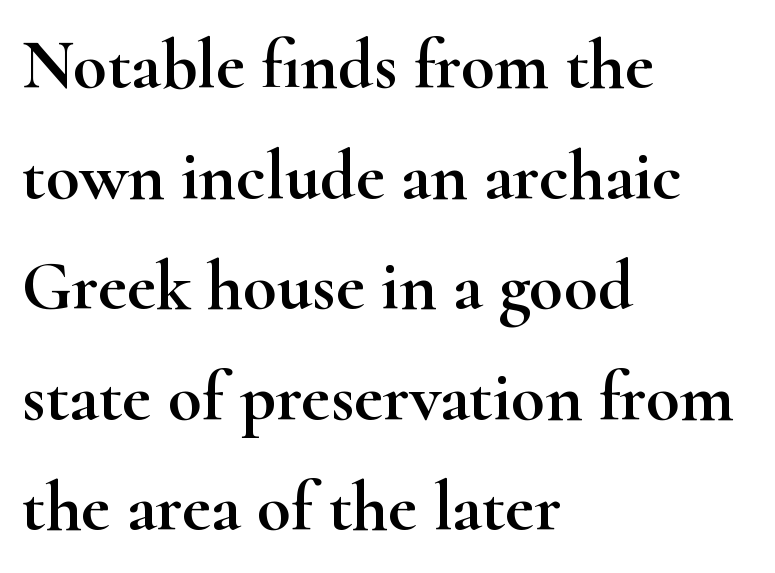
Notice how the stems are strictly vertical — no italics here. Does the type have serifs? Yes, each stem ends in a small foot. A student would call this left alignment; a typographer would say flush left, rag right. The tracking reads as untouched default to a designer's eye. Leading matches the norm, producing a regular column. The specimen omits any rule beneath the text block's lines.
